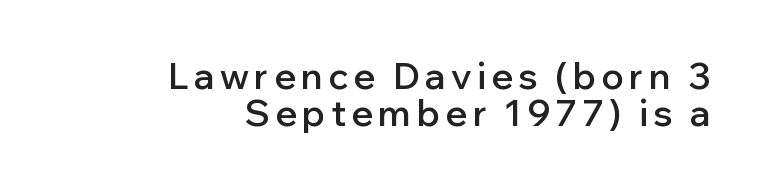
The image shows 36 px semibold sans-serif type, upright; set right-aligned, tight line spacing (1.03x), not underlined; low stroke contrast and a medium x-height.
